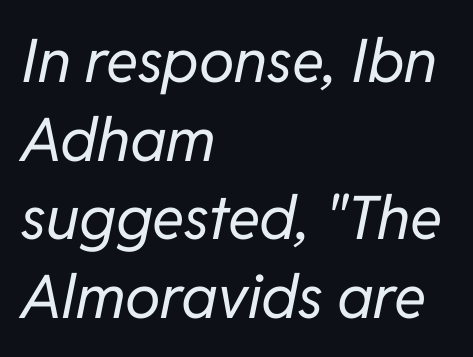
Counters stay open thanks to moderate or lighter strokes. The words here are not underlined. These lines are rendered in a variable-pitch font. Leading: standard. This sample uses plain, unmodified letter spacing. Typeset ragged right — the left edge is the straight one.
